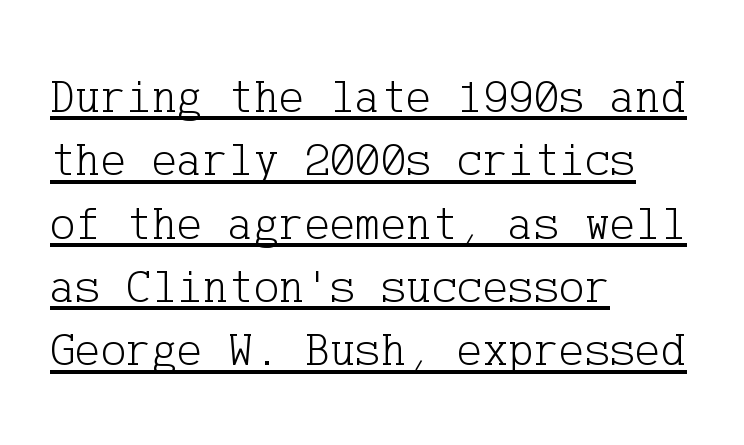
{"serif": "yes", "italic": "no", "bold": "no", "weight": "light", "width": "normal", "stroke_contrast": "low", "x_height": "medium", "underline": "yes", "align": "left", "line_spacing": "normal", "line_spacing_ratio": 1.32, "letter_spacing": "normal", "letter_spacing_em": 0.0, "glyph_px": 48}
